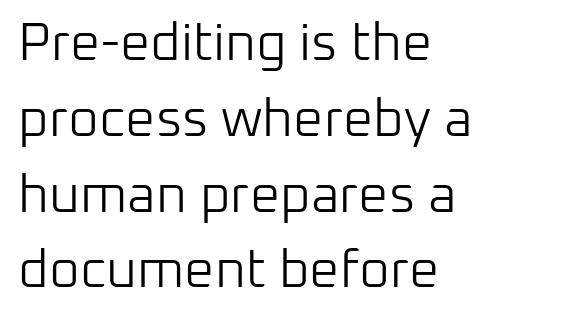
Q: Is the text bold? A: No.
Q: Is the text italic (slanted)? A: No, it is upright.
Q: Is the typeface a serif or a sans-serif typeface? A: Sans-serif.
Q: Is the text underlined? A: No.
Q: How is the paragraph aligned? A: Left-aligned.
Q: Is the spacing between letters normal or unusually wide? A: Normal.
Q: Is the spacing between lines tight, normal or loose? A: Normal.
Q: Width (condensed, normal, or wide)? A: Normal.
Q: Stroke contrast? A: Low.
Q: x-height? A: Medium.
Q: Monospaced? A: No.
